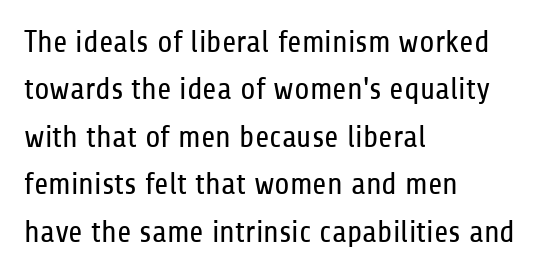
The image shows 31 px regular-weight, condensed sans-serif type, upright; set left-aligned, normal line spacing (1.53x), normal letter spacing, not underlined; low stroke contrast and a medium x-height.
